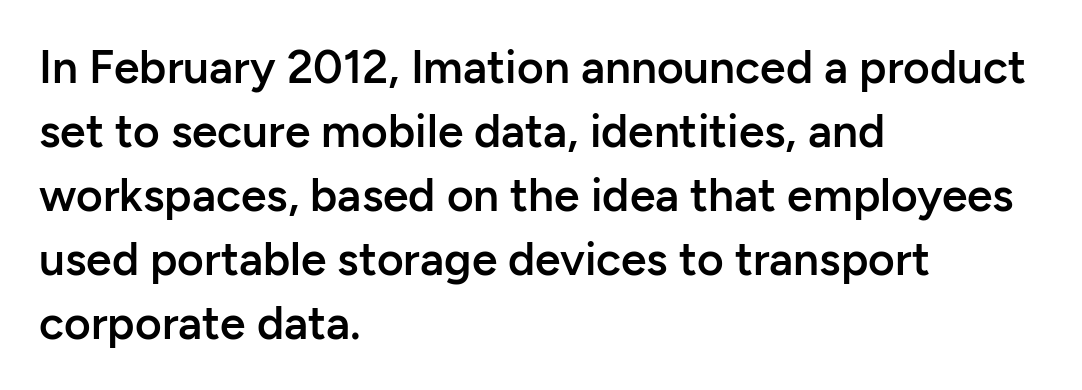
Typographically, this falls in the sans-serif category. A bare baseline throughout the passage. The lettering holds an erect, upright posture throughout. These lines are rendered in a variable-pitch font. Line beginnings align vertically; line endings do not. Spacing between characters is what you'd get straight out of the box.
